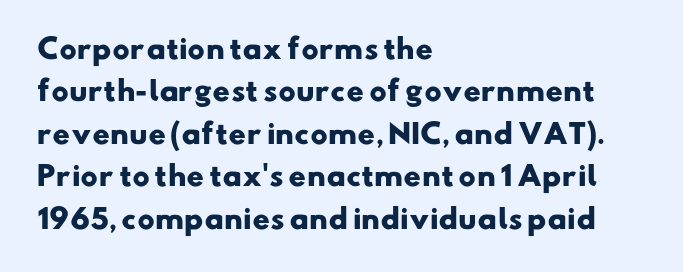
Q: Is the text bold? A: Yes.
Q: Is the text underlined? A: No.
Q: How is the paragraph aligned? A: Left-aligned.
Q: Is the spacing between letters normal or unusually wide? A: Normal.
Q: Is the spacing between lines tight, normal or loose? A: Normal.
